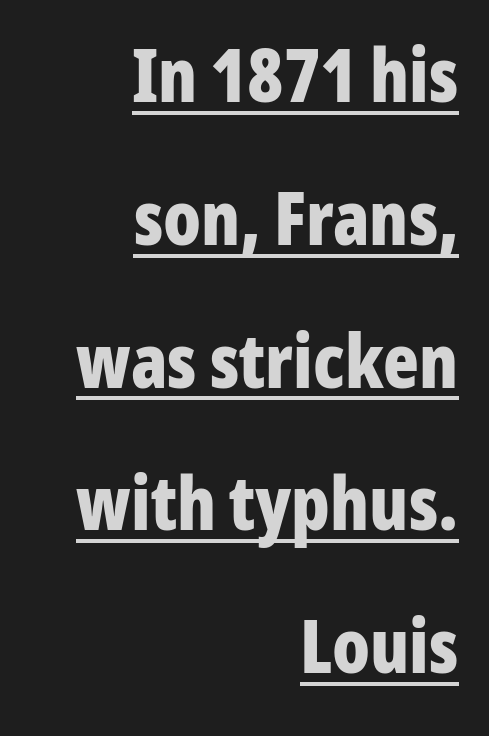
Strokes here are thick enough to call this a true bold. Here the glyphs are tracked normally, forming tight word shapes. Students, observe: this is what heavily led, spacious text looks like. The face used here is proportionally spaced, like ordinary book or web type.
